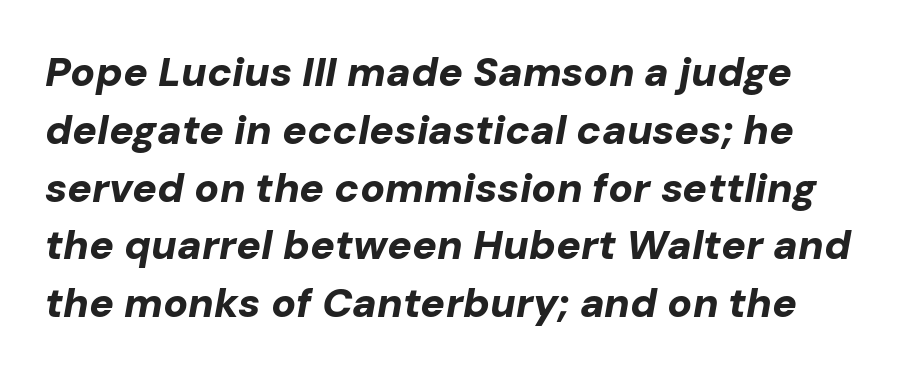
{"italic": "yes", "lean": "right", "slant_degrees": 10, "bold": "yes", "weight": "bold", "width": "normal", "stroke_contrast": "low", "x_height": "medium", "monospaced": "no", "underline": "no", "align": "left", "line_spacing": "normal", "line_spacing_ratio": 1.41, "letter_spacing": "normal", "letter_spacing_em": 0.0, "glyph_px": 41}
